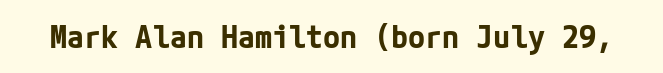
{"serif": "no", "italic": "no", "bold": "yes", "weight": "bold", "width": "normal", "stroke_contrast": "low", "x_height": "medium", "underline": "no", "letter_spacing": "normal", "letter_spacing_em": 0.0, "glyph_px": 31}
